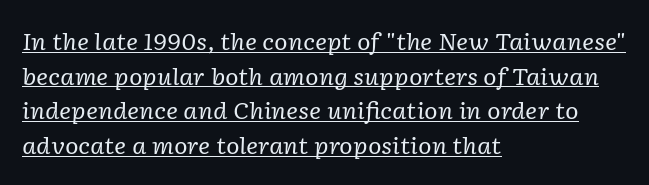
{"italic": "yes", "lean": "right", "slant_degrees": 2, "bold": "no", "underline": "yes", "align": "left", "line_spacing": "normal", "line_spacing_ratio": 1.51, "letter_spacing": "normal", "letter_spacing_em": 0.0, "glyph_px": 23}
